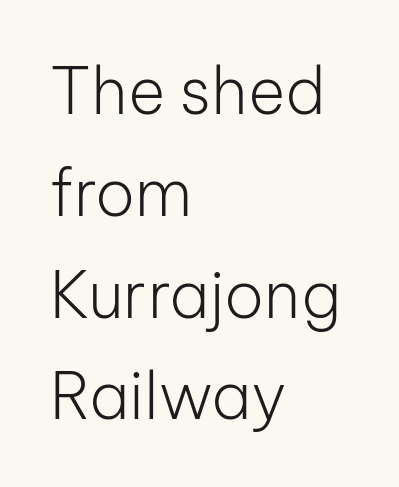
Q: Is the text bold? A: No.
Q: Is the text italic (slanted)? A: No, it is upright.
Q: Is the typeface a serif or a sans-serif typeface? A: Sans-serif.
Q: Is the text underlined? A: No.
Q: How is the paragraph aligned? A: Left-aligned.
Q: Is the spacing between letters normal or unusually wide? A: Normal.
Q: Is the spacing between lines tight, normal or loose? A: Normal.
Q: Width (condensed, normal, or wide)? A: Normal.
Q: Stroke contrast? A: Low.
Q: x-height? A: Medium.
Q: Monospaced? A: No.
